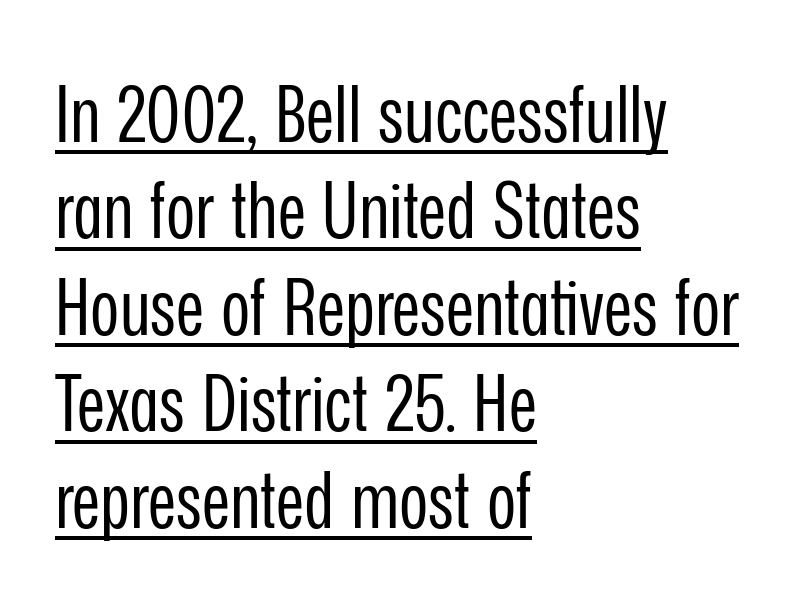
Q: Is the text bold? A: No.
Q: Is the text italic (slanted)? A: No, it is upright.
Q: Is the typeface a serif or a sans-serif typeface? A: Sans-serif.
Q: Is the text underlined? A: Yes.
Q: How is the paragraph aligned? A: Left-aligned.
Q: Is the spacing between letters normal or unusually wide? A: Normal.
Q: Width (condensed, normal, or wide)? A: Condensed.
Q: Stroke contrast? A: Low.
Q: x-height? A: Medium.
Q: Monospaced? A: No.
